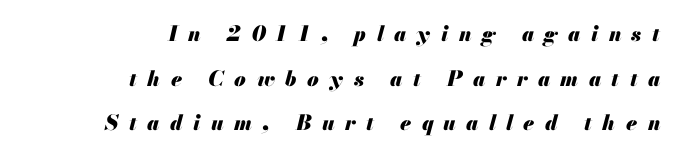
The string is rendered with underlining switched off. As a designer I'd log this as weight 700, bold. Vertical spacing — loose. Compared with typical body copy, the letter spacing here is much looser.
